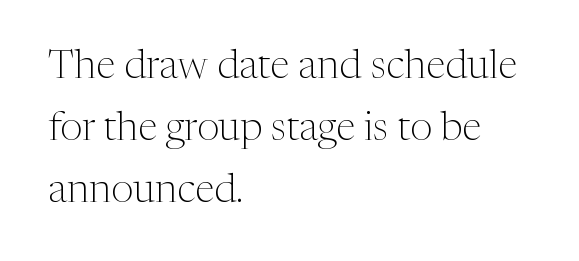
{"serif": "yes", "italic": "no", "bold": "no", "weight": "light", "width": "normal", "stroke_contrast": "medium", "x_height": "medium", "monospaced": "no", "underline": "no", "align": "left", "line_spacing": "normal", "line_spacing_ratio": 1.55, "letter_spacing": "normal", "letter_spacing_em": 0.0, "glyph_px": 40}
